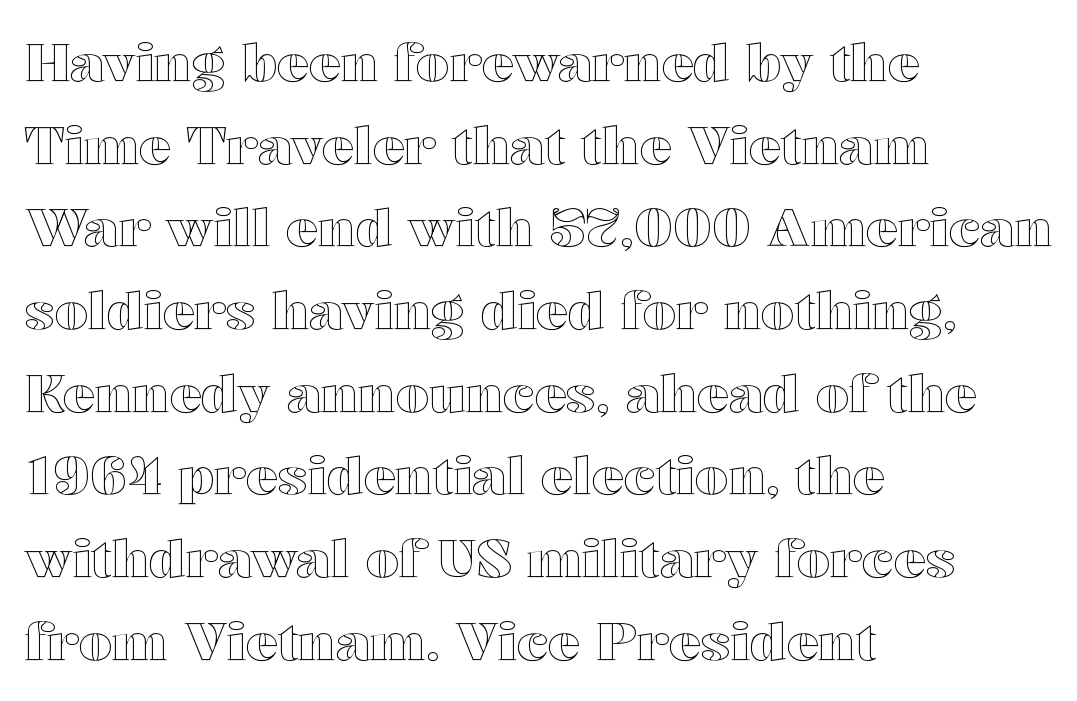
{"italic": "no", "width": "wide", "x_height": "medium", "monospaced": "no", "underline": "no", "align": "left", "line_spacing": "normal", "line_spacing_ratio": 1.56, "letter_spacing": "normal", "letter_spacing_em": 0.0, "glyph_px": 53}
